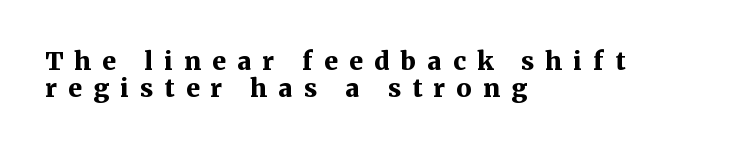
Q: Is the text bold? A: Yes.
Q: Is the text italic (slanted)? A: No, it is upright.
Q: Is the text underlined? A: No.
Q: How is the paragraph aligned? A: Left-aligned.
Q: Is the spacing between letters normal or unusually wide? A: Unusually wide.
Q: Is the spacing between lines tight, normal or loose? A: Tight.
